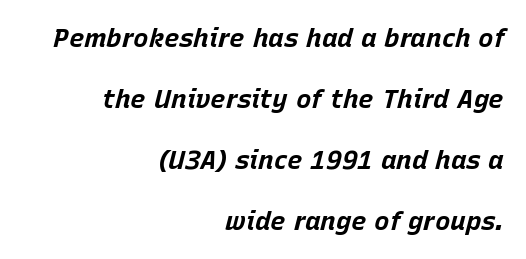
A full-strength bold gives these letters their thick strokes. Casual observation: everything's shoved over to the right. The face used here is rendered with its standard letterfit. Designer's note — italics engaged.
